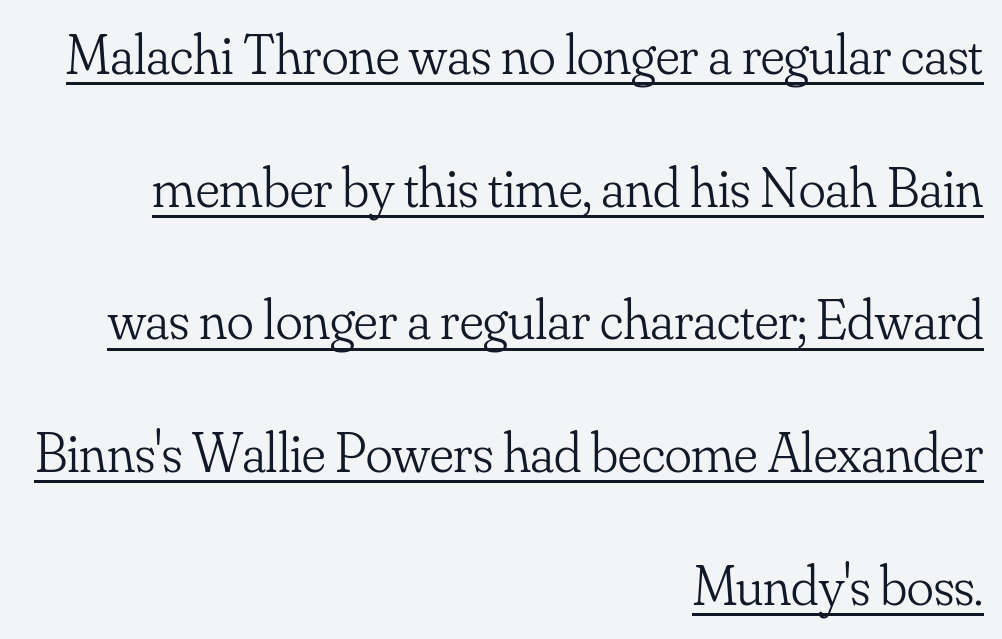
Q: Is the text bold? A: No.
Q: Is the text italic (slanted)? A: No, it is upright.
Q: Is the typeface a serif or a sans-serif typeface? A: Serif.
Q: Is the text underlined? A: Yes.
Q: How is the paragraph aligned? A: Right-aligned.
Q: Is the spacing between letters normal or unusually wide? A: Normal.
Q: Is the spacing between lines tight, normal or loose? A: Loose.
Q: Width (condensed, normal, or wide)? A: Normal.
Q: Stroke contrast? A: Low.
Q: x-height? A: Small.
Q: Monospaced? A: No.
